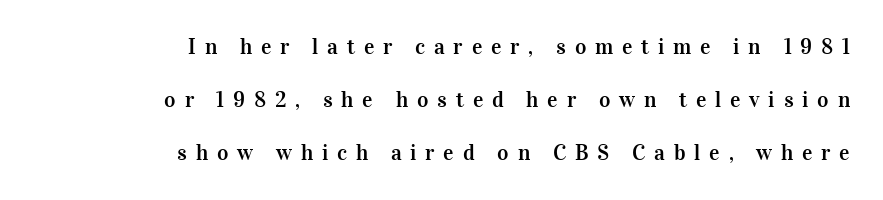
{"italic": "no", "underline": "no", "align": "right", "line_spacing": "loose", "line_spacing_ratio": 2.4, "letter_spacing": "wide", "letter_spacing_em": 0.4, "glyph_px": 22}
